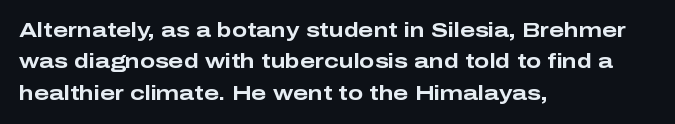
Ascenders rise straight up at ninety degrees. Just letters on the line, the space beneath them empty. Normally led — the rows are evenly, conventionally spaced. Here the glyphs are tracked normally, forming tight word shapes. The characters look thick and weighty, a clear bold.
